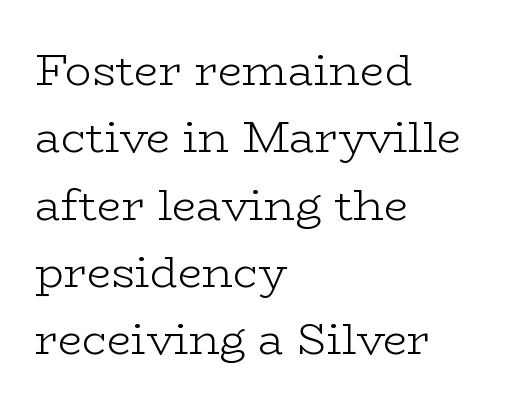
The image shows 44 px light, wide serif type, upright; set left-aligned, normal line spacing (1.53x), normal letter spacing, not underlined; low stroke contrast and a medium x-height.
